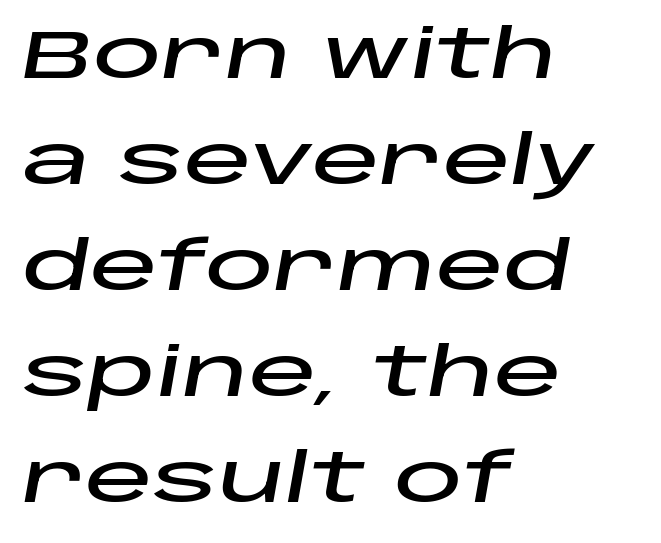
The image shows 68 px wide type, italic (leaning right); set left-aligned, normal line spacing (1.56x), normal letter spacing, not underlined; low stroke contrast and a large x-height.
